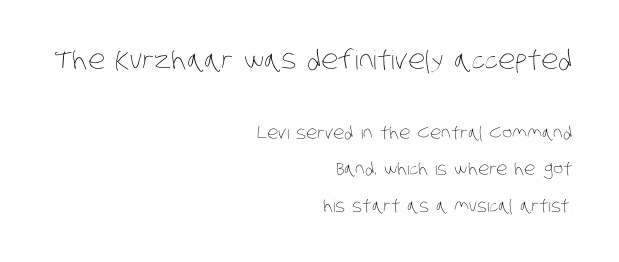
{"bold": "no", "underline": "no", "align": "right", "line_spacing": "loose", "line_spacing_ratio": 2.15, "letter_spacing": "normal", "letter_spacing_em": 0.0, "larger_block": "first", "size_ratio": 1.53, "glyph_px": 26}
